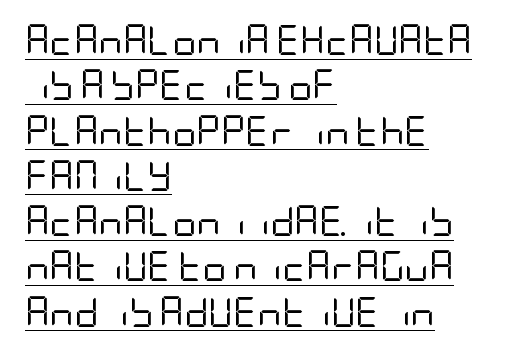
{"serif": "no", "italic": "no", "bold": "no", "weight": "regular", "width": "condensed", "stroke_contrast": "low", "x_height": "large", "underline": "yes", "align": "left", "line_spacing": "normal", "line_spacing_ratio": 1.51, "letter_spacing": "normal", "letter_spacing_em": 0.0, "glyph_px": 30}
